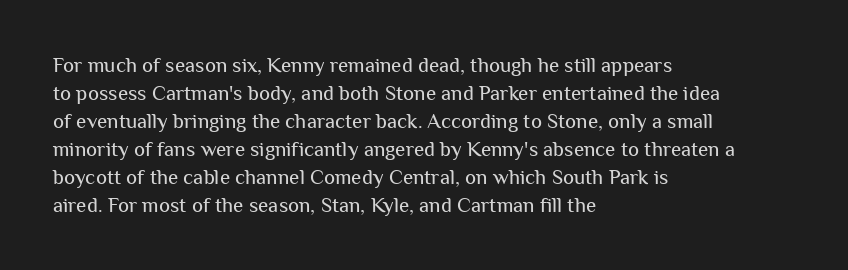
The image shows 21 px text type, upright; set left-aligned, normal line spacing (1.33x), normal letter spacing, not underlined.
